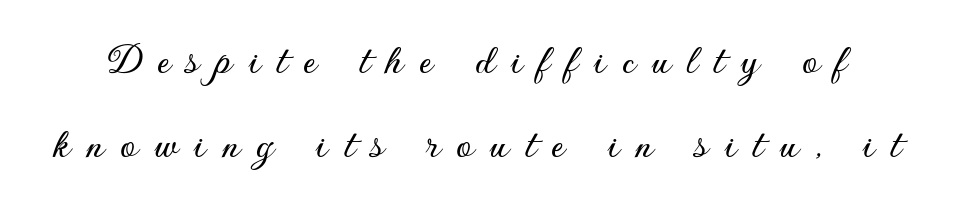
Q: Is the text italic (slanted)? A: Yes.
Q: Is the typeface a serif or a sans-serif typeface? A: Sans-serif.
Q: Is the text underlined? A: No.
Q: Is the spacing between letters normal or unusually wide? A: Unusually wide.
Q: Width (condensed, normal, or wide)? A: Normal.
Q: Stroke contrast? A: Low.
Q: x-height? A: Small.
Q: Monospaced? A: No.
